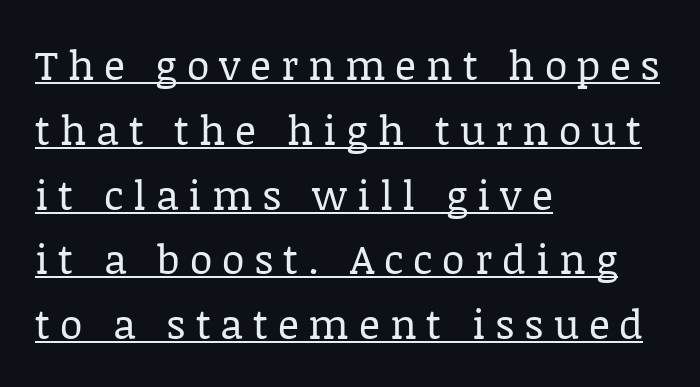
Q: Is the text bold? A: No.
Q: Is the text italic (slanted)? A: No, it is upright.
Q: Is the typeface a serif or a sans-serif typeface? A: Serif.
Q: Is the text underlined? A: Yes.
Q: How is the paragraph aligned? A: Left-aligned.
Q: Is the spacing between letters normal or unusually wide? A: Unusually wide.
Q: Is the spacing between lines tight, normal or loose? A: Normal.
Q: Width (condensed, normal, or wide)? A: Normal.
Q: Stroke contrast? A: Low.
Q: x-height? A: Large.
Q: Monospaced? A: No.
